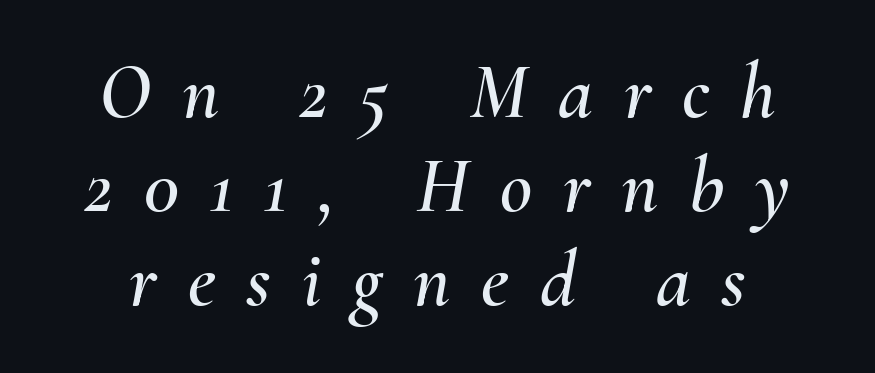
Someone cranked the tracking dial way up on this one. Letters rest on an invisible, unmarked baseline. Each letter keeps its own natural width here, so spacing adapts to shape. The passage shown leans; its letterforms are oblique.
